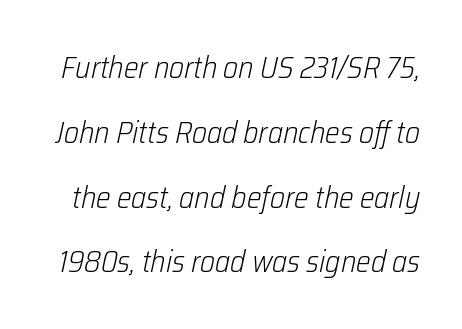
The image shows 31 px light, condensed type, italic (leaning right); set loose line spacing (2.09x), normal letter spacing, not underlined; low stroke contrast and a medium x-height.
